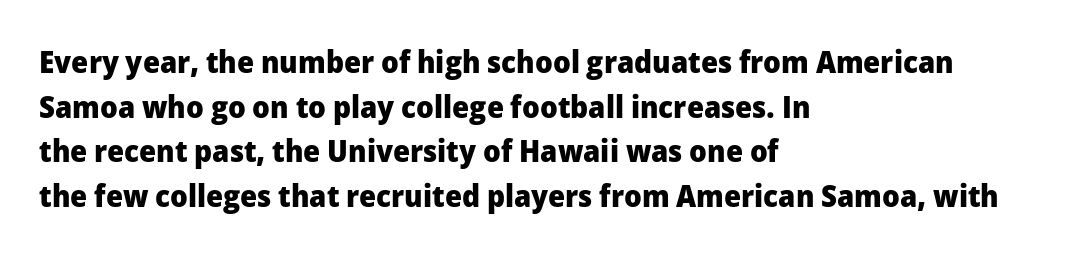
Q: Is the text bold? A: Yes.
Q: Is the text italic (slanted)? A: No, it is upright.
Q: Is the typeface a serif or a sans-serif typeface? A: Sans-serif.
Q: Is the text underlined? A: No.
Q: How is the paragraph aligned? A: Left-aligned.
Q: Is the spacing between letters normal or unusually wide? A: Normal.
Q: Is the spacing between lines tight, normal or loose? A: Normal.
Q: Width (condensed, normal, or wide)? A: Normal.
Q: Stroke contrast? A: Low.
Q: x-height? A: Medium.
Q: Monospaced? A: No.
